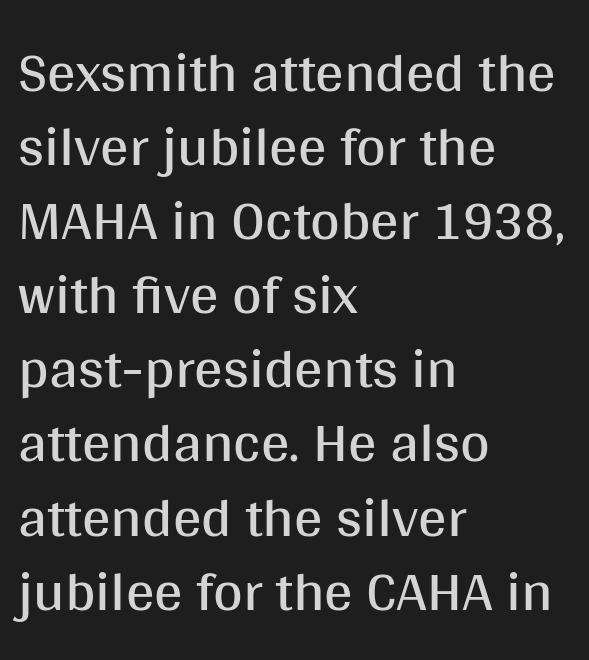
Letterform terminals end flat and unadorned throughout the passage. The words here are not underlined. Vertically, the passage feels balanced, rows spaced as you'd expect. The paragraph shown leans on its left margin. The line texture is even and compact thanks to regular tracking.
